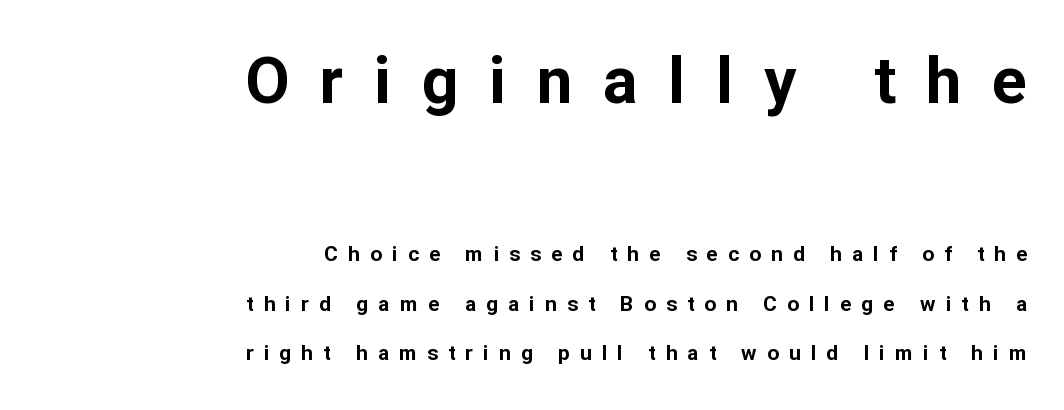
Q: Is the text bold? A: Yes.
Q: Is the text italic (slanted)? A: No, it is upright.
Q: Is the typeface a serif or a sans-serif typeface? A: Sans-serif.
Q: Is the text underlined? A: No.
Q: How is the paragraph aligned? A: Right-aligned.
Q: Is the spacing between letters normal or unusually wide? A: Unusually wide.
Q: Is the spacing between lines tight, normal or loose? A: Loose.
Q: Which block of text is set in a larger size, the first (top) or the second (bottom)? A: The first (top) one.
Q: Width (condensed, normal, or wide)? A: Normal.
Q: Stroke contrast? A: Low.
Q: x-height? A: Medium.
Q: Monospaced? A: No.
